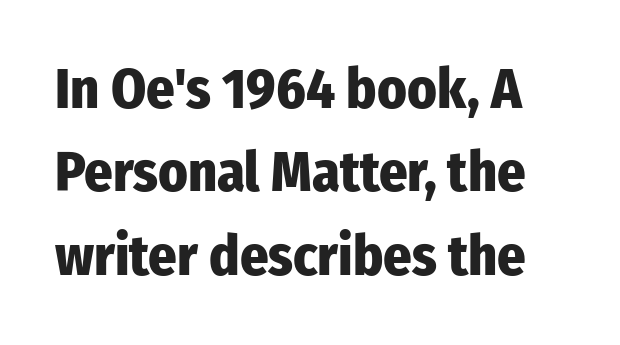
Q: Is the text bold? A: Yes.
Q: Is the text italic (slanted)? A: No, it is upright.
Q: Is the typeface a serif or a sans-serif typeface? A: Sans-serif.
Q: Is the text underlined? A: No.
Q: Is the spacing between letters normal or unusually wide? A: Normal.
Q: Is the spacing between lines tight, normal or loose? A: Normal.
Q: Width (condensed, normal, or wide)? A: Condensed.
Q: Stroke contrast? A: Low.
Q: x-height? A: Medium.
Q: Monospaced? A: No.
